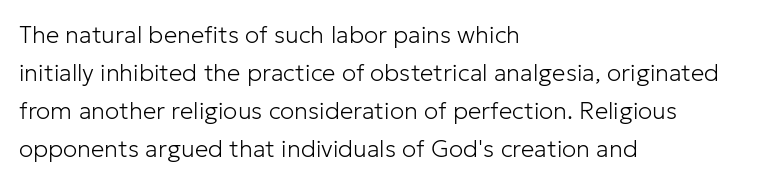
Is there much room between lines? A standard amount, neither cramped nor airy. A roman cut, with each character standing at attention. How are the letters spaced? Ordinarily, with no added tracking. This rendering features lettering with no underline. The paragraph shown leans on its left margin. The weight tops out at a normal text grade.
